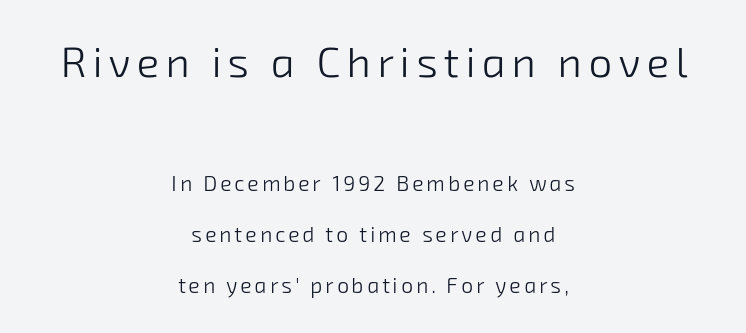
Stroke terminals: plain, sans-serif. The passage is arranged like a title page — every line centered. No word sits above an underline. Letters have the restrained weight of plain body copy at most. The rendering uses natural spacing where letterforms have individual widths. The emphasis by scale lands on block number one, above.
